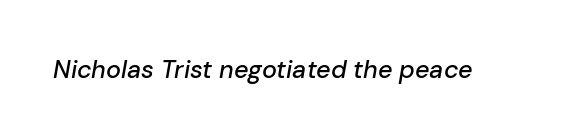
Q: Is the text italic (slanted)? A: Yes, it leans right by about 10 degrees.
Q: Is the text underlined? A: No.
Q: Is the spacing between letters normal or unusually wide? A: Normal.
